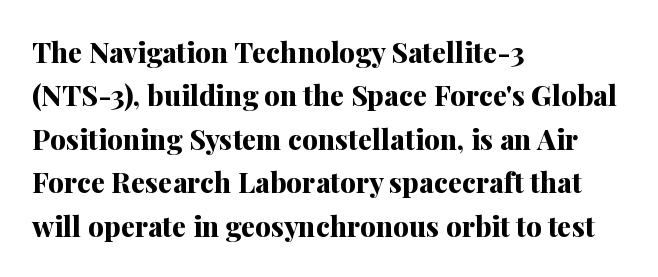
Q: Is the text bold? A: Yes.
Q: Is the text italic (slanted)? A: No, it is upright.
Q: Is the typeface a serif or a sans-serif typeface? A: Serif.
Q: Is the text underlined? A: No.
Q: How is the paragraph aligned? A: Left-aligned.
Q: Is the spacing between letters normal or unusually wide? A: Normal.
Q: Is the spacing between lines tight, normal or loose? A: Normal.
Q: Width (condensed, normal, or wide)? A: Normal.
Q: Stroke contrast? A: Medium.
Q: x-height? A: Medium.
Q: Monospaced? A: No.
